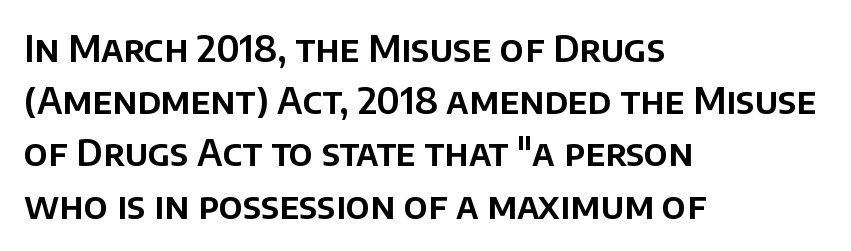
The lettering holds an erect, upright posture throughout. A clean baseline with only descenders dipping below it. Compared with typical paragraphs, the rows here are spaced about the same. No extra tracking has been applied to these lines. The rag falls on the right side of this text block.
